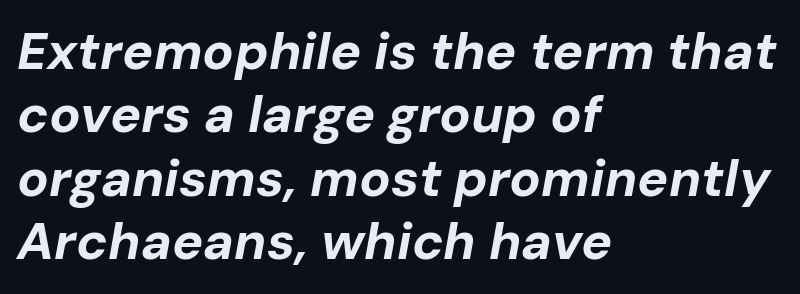
The image shows 52 px bold type, italic (leaning right); set left-aligned, line spacing 1.22x, normal letter spacing, not underlined; low stroke contrast and a medium x-height.
